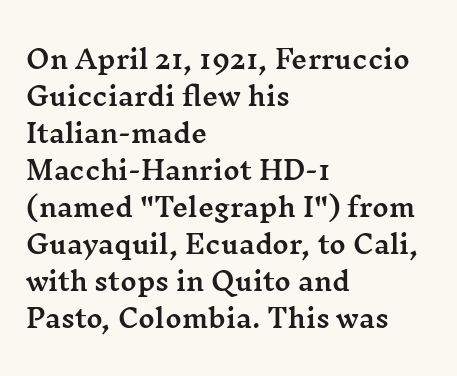
Q: Is the text italic (slanted)? A: No, it is upright.
Q: Is the text underlined? A: No.
Q: How is the paragraph aligned? A: Left-aligned.
Q: Is the spacing between letters normal or unusually wide? A: Normal.
Q: Is the spacing between lines tight, normal or loose? A: Normal.
